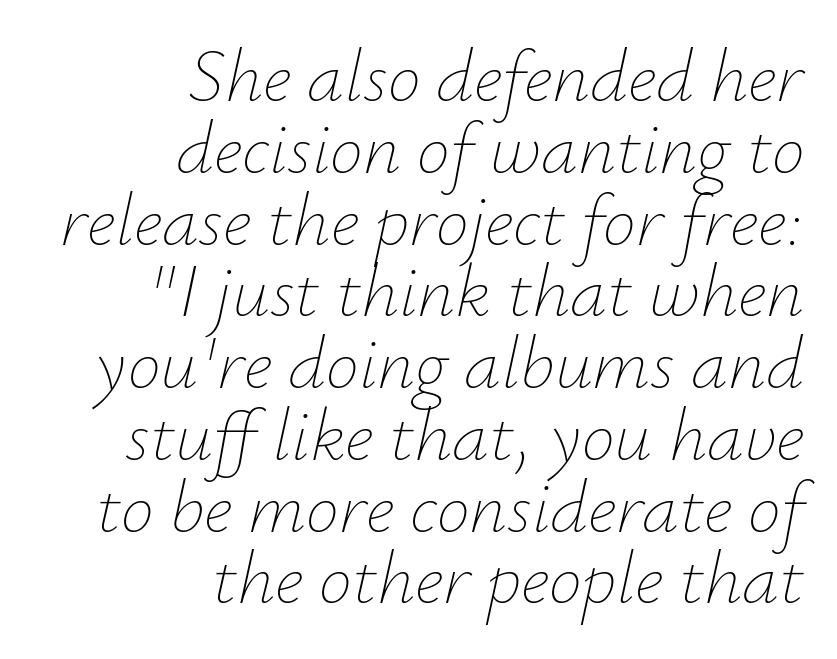
{"italic": "yes", "lean": "right", "slant_degrees": 12, "bold": "no", "weight": "thin", "width": "normal", "stroke_contrast": "low", "x_height": "small", "monospaced": "no", "underline": "no", "align": "right", "line_spacing": "tight", "line_spacing_ratio": 0.97, "letter_spacing": "normal", "letter_spacing_em": 0.0, "glyph_px": 74}
